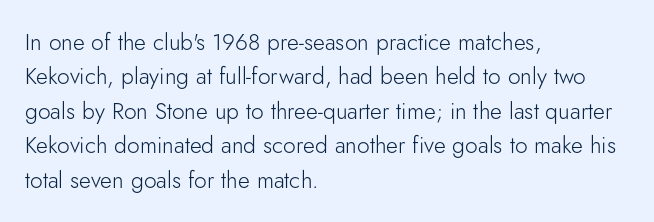
Q: Is the text bold? A: No.
Q: Is the text italic (slanted)? A: No, it is upright.
Q: Is the text underlined? A: No.
Q: How is the paragraph aligned? A: Left-aligned.
Q: Is the spacing between letters normal or unusually wide? A: Normal.
Q: Is the spacing between lines tight, normal or loose? A: Normal.
